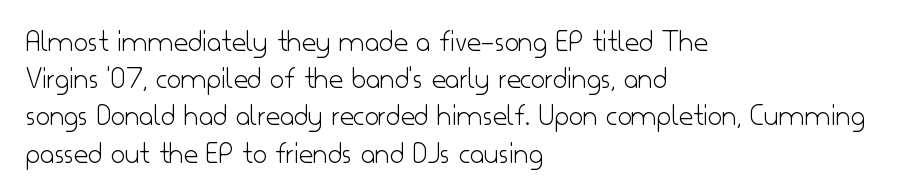
The image shows 31 px light sans-serif type, upright; set left-aligned, line spacing 1.2x, normal letter spacing, not underlined; low stroke contrast and a small x-height.
